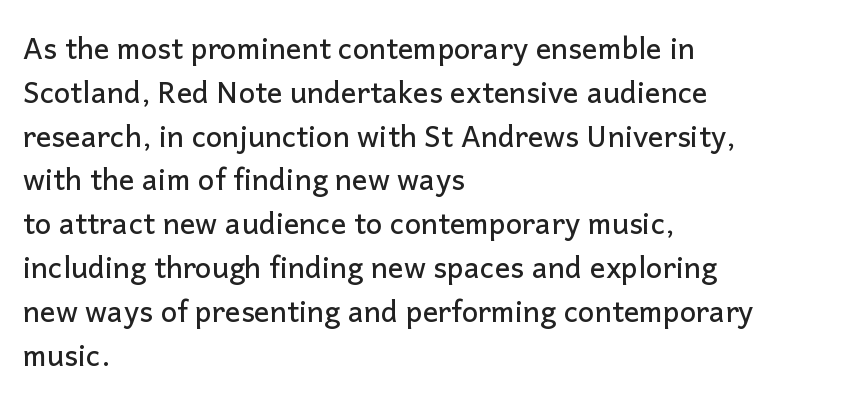
Q: Is the text italic (slanted)? A: No, it is upright.
Q: Is the typeface a serif or a sans-serif typeface? A: Sans-serif.
Q: Is the text underlined? A: No.
Q: How is the paragraph aligned? A: Left-aligned.
Q: Is the spacing between letters normal or unusually wide? A: Normal.
Q: Is the spacing between lines tight, normal or loose? A: Normal.
Q: Width (condensed, normal, or wide)? A: Normal.
Q: Stroke contrast? A: Low.
Q: x-height? A: Medium.
Q: Monospaced? A: No.
